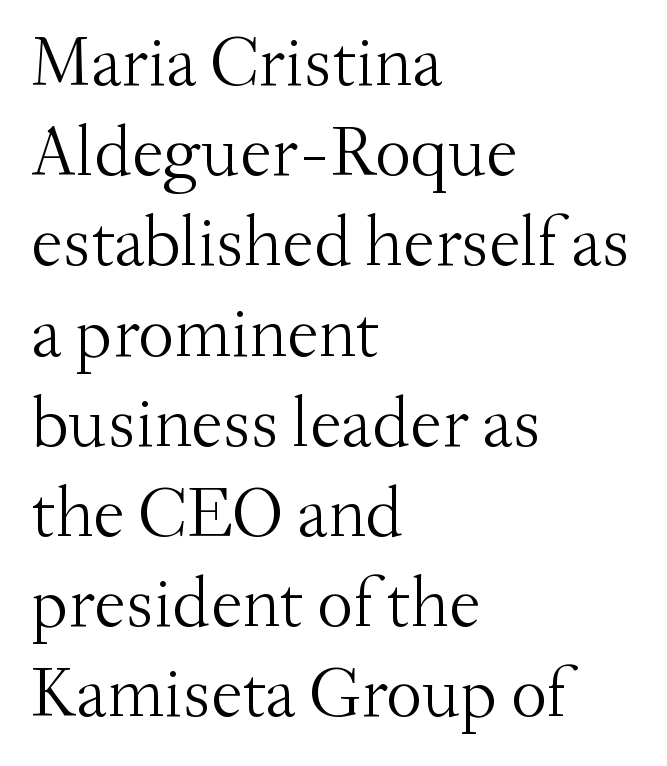
The type is set solid horizontally, with unmodified tracking. The passage shown stacks its lines at a standard gap. Letters rest on an invisible, unmarked baseline. No chunkiness to these letters — they're not bold.
